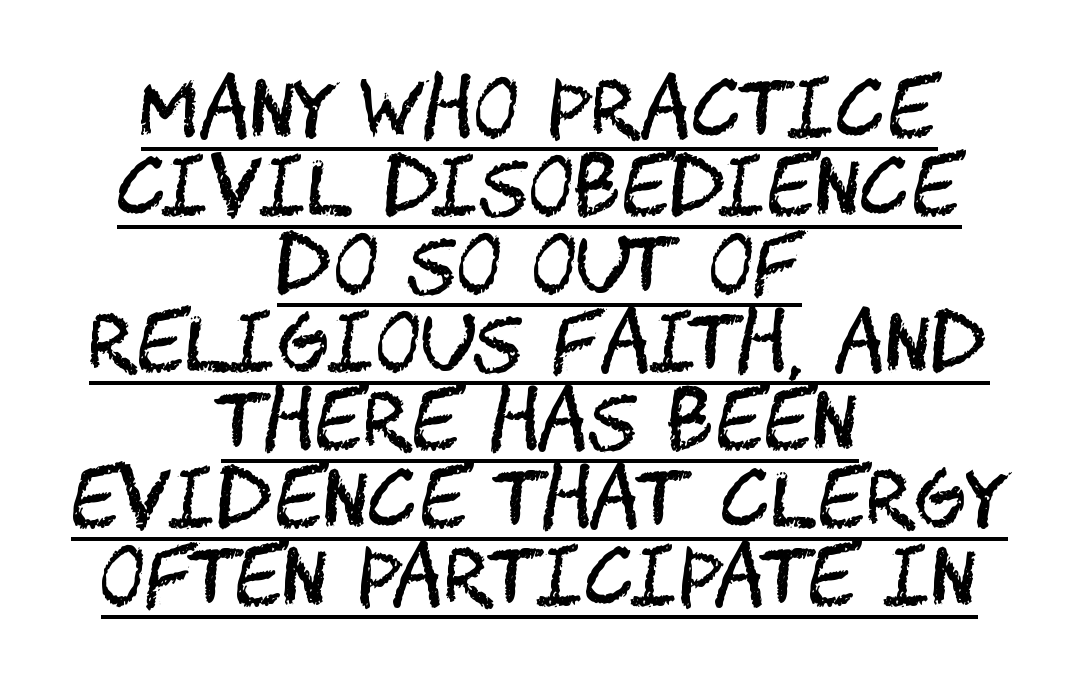
Q: Is the text bold? A: No.
Q: Is the text italic (slanted)? A: No, it is upright.
Q: Is the typeface a serif or a sans-serif typeface? A: Sans-serif.
Q: Is the text underlined? A: Yes.
Q: How is the paragraph aligned? A: Centered.
Q: Is the spacing between letters normal or unusually wide? A: Normal.
Q: Is the spacing between lines tight, normal or loose? A: Tight.
Q: Width (condensed, normal, or wide)? A: Condensed.
Q: Stroke contrast? A: Medium.
Q: x-height? A: Large.
